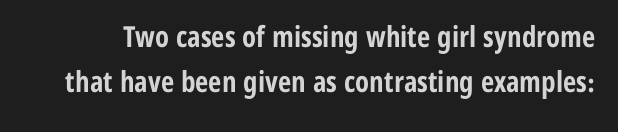
{"serif": "no", "italic": "no", "bold": "yes", "weight": "bold", "width": "condensed", "stroke_contrast": "low", "x_height": "medium", "monospaced": "no", "underline": "no", "line_spacing": "normal", "line_spacing_ratio": 1.56, "letter_spacing": "normal", "letter_spacing_em": 0.0, "glyph_px": 29}
